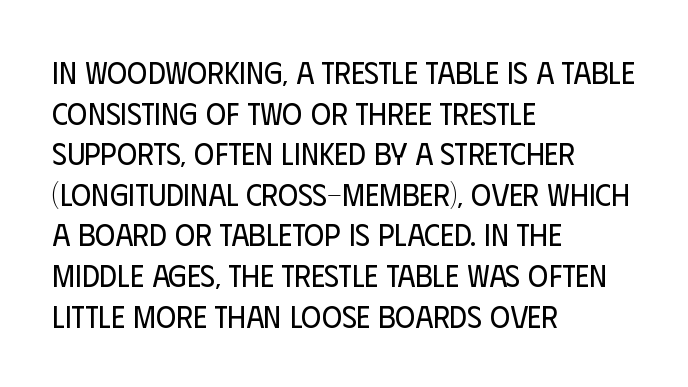
Q: Is the text bold? A: No.
Q: Is the text italic (slanted)? A: No, it is upright.
Q: Is the typeface a serif or a sans-serif typeface? A: Sans-serif.
Q: Is the text underlined? A: No.
Q: How is the paragraph aligned? A: Left-aligned.
Q: Is the spacing between letters normal or unusually wide? A: Normal.
Q: Is the spacing between lines tight, normal or loose? A: Normal.
Q: Width (condensed, normal, or wide)? A: Condensed.
Q: Stroke contrast? A: Low.
Q: x-height? A: Large.
Q: Monospaced? A: No.
